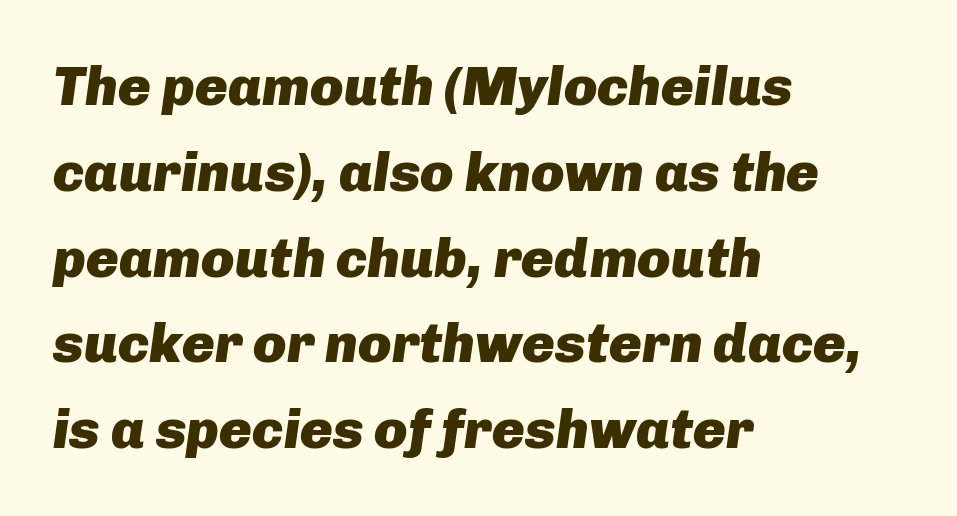
{"italic": "yes", "lean": "right", "slant_degrees": 8, "bold": "yes", "weight": "heavy", "width": "normal", "stroke_contrast": "low", "x_height": "medium", "monospaced": "no", "underline": "no", "align": "left", "line_spacing": "normal", "line_spacing_ratio": 1.56, "letter_spacing": "normal", "letter_spacing_em": 0.0, "glyph_px": 55}
